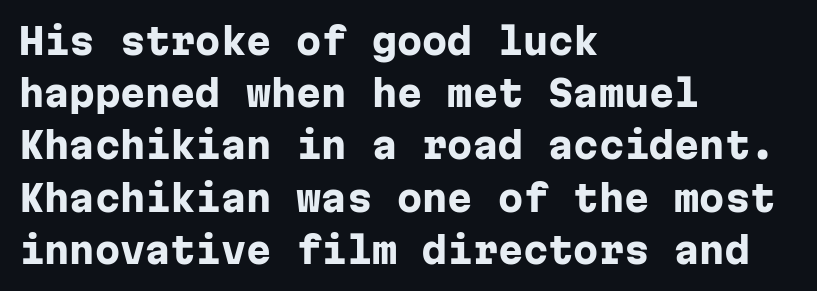
Every letter is thick-stroked: bold, no question. The paragraph shown leans on its left margin. Glyph-to-glyph distance matches everyday printed text. No feet cap the strokes, marking this as sans-serif type. The face used here is monospaced, like something from a code editor. The letters stand straight up with perfectly vertical stems.
